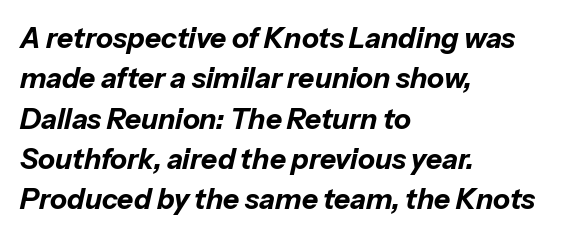
{"italic": "yes", "lean": "right", "slant_degrees": 13, "bold": "yes", "weight": "bold", "width": "normal", "stroke_contrast": "low", "x_height": "medium", "monospaced": "no", "underline": "no", "align": "left", "line_spacing": "normal", "line_spacing_ratio": 1.44, "letter_spacing": "normal", "letter_spacing_em": 0.0, "glyph_px": 28}
